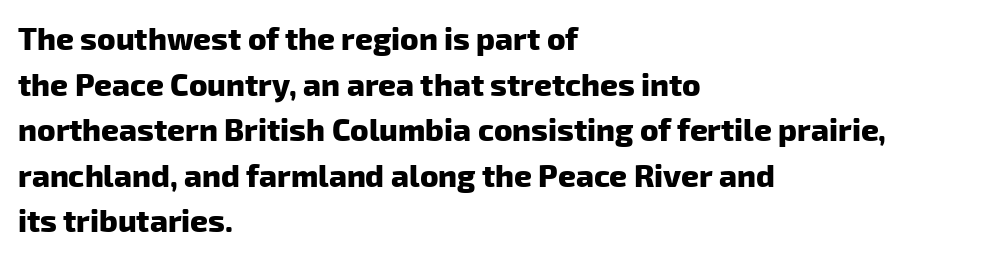
Q: Is the text bold? A: Yes.
Q: Is the typeface a serif or a sans-serif typeface? A: Sans-serif.
Q: Is the text underlined? A: No.
Q: How is the paragraph aligned? A: Left-aligned.
Q: Is the spacing between letters normal or unusually wide? A: Normal.
Q: Is the spacing between lines tight, normal or loose? A: Normal.
Q: Width (condensed, normal, or wide)? A: Normal.
Q: Stroke contrast? A: Low.
Q: x-height? A: Medium.
Q: Monospaced? A: No.
